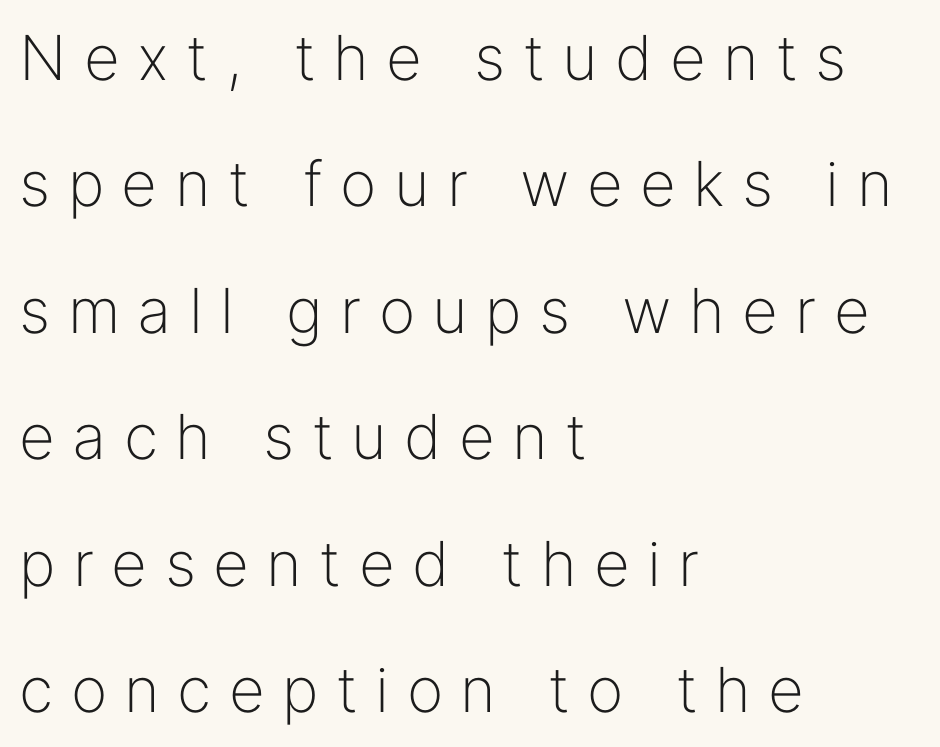
The lines are quadded left. Every character sits straight up, as roman type does. Vertical stems look standard width or narrower in stroke. Proportional: the letters do not fall into vertical columns. The letters are spread apart with noticeably loose tracking.
